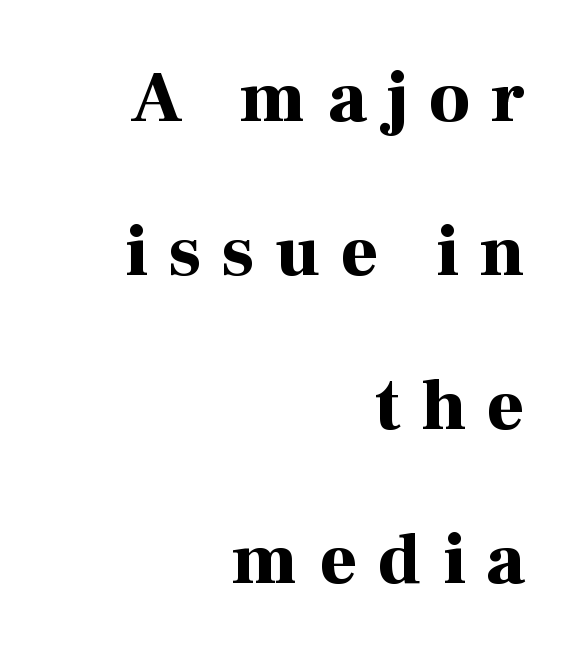
The passage shown is typed in a proportional face where columns would drift. Bare-footed words on every line. Unlike a clean sans, this face finishes its strokes with serifs. If you drew a line through each stem, it would be perfectly vertical. This rendering uses right alignment, leaving the left contour irregular. Tracking value appears strongly positive — letters spread wide.
